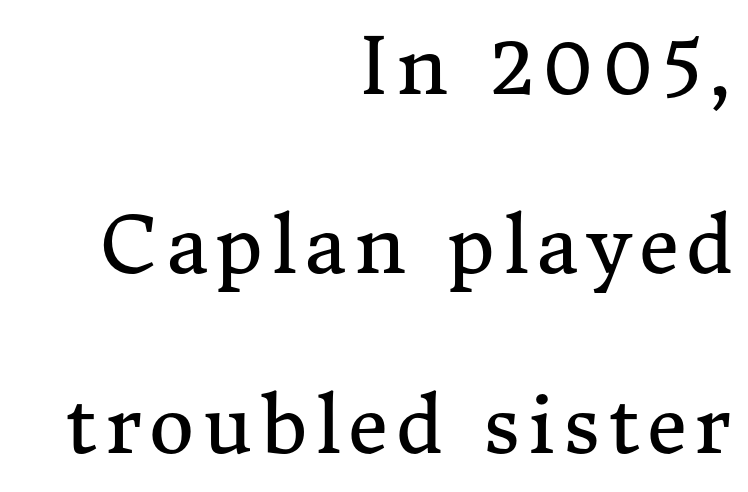
The image shows 78 px regular-weight serif type, upright; set right-aligned, loose line spacing (2.3x), not underlined; medium stroke contrast and a medium x-height.
